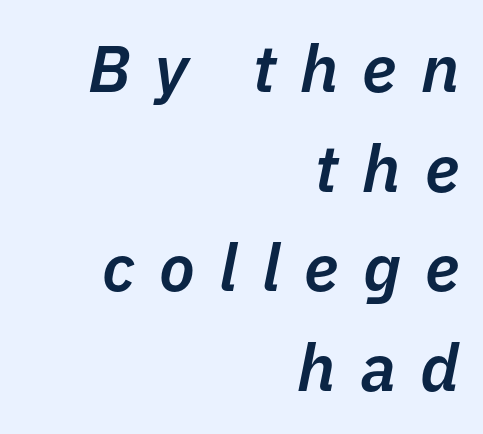
The image shows 66 px semibold type, italic (leaning right); set right-aligned, normal line spacing (1.51x), unusually wide letter spacing (+0.37 em), not underlined; low stroke contrast and a medium x-height.
